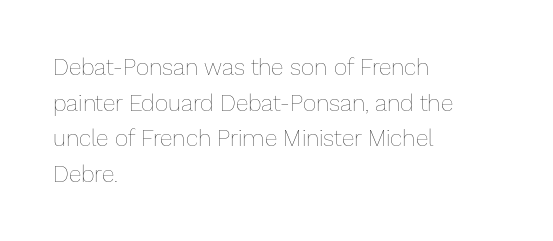
The image shows 23 px text type, upright; set left-aligned, normal line spacing (1.55x), normal letter spacing, not underlined.
